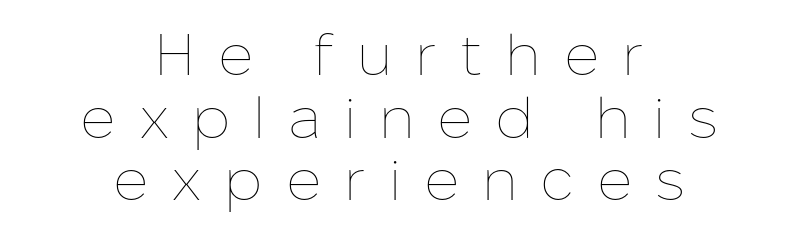
Q: Is the text bold? A: No.
Q: Is the text italic (slanted)? A: No, it is upright.
Q: Is the text underlined? A: No.
Q: How is the paragraph aligned? A: Centered.
Q: Is the spacing between letters normal or unusually wide? A: Unusually wide.
Q: Is the spacing between lines tight, normal or loose? A: Tight.
Q: Width (condensed, normal, or wide)? A: Normal.
Q: Stroke contrast? A: Low.
Q: x-height? A: Medium.
Q: Monospaced? A: No.
